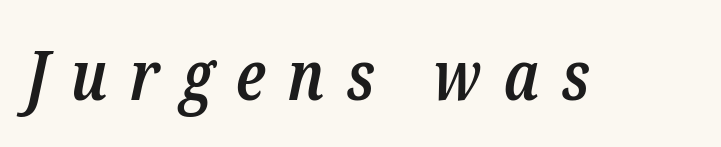
{"serif": "yes", "italic": "yes", "lean": "right", "slant_degrees": 12, "bold": "semi", "weight": "semibold", "width": "condensed", "stroke_contrast": "low", "x_height": "medium", "monospaced": "no", "underline": "no", "letter_spacing": "wide", "letter_spacing_em": 0.32, "glyph_px": 69}
